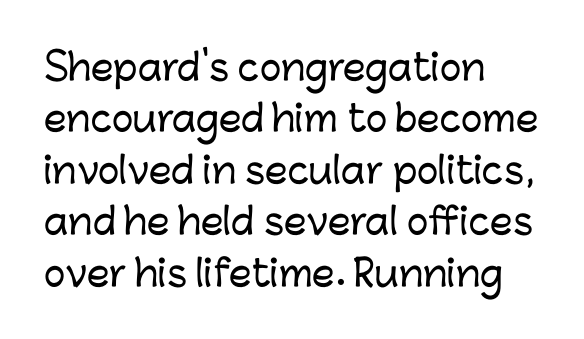
{"serif": "no", "italic": "no", "width": "normal", "stroke_contrast": "low", "x_height": "medium", "monospaced": "no", "underline": "no", "align": "left", "line_spacing": "normal", "line_spacing_ratio": 1.43, "letter_spacing": "normal", "letter_spacing_em": 0.0, "glyph_px": 36}
